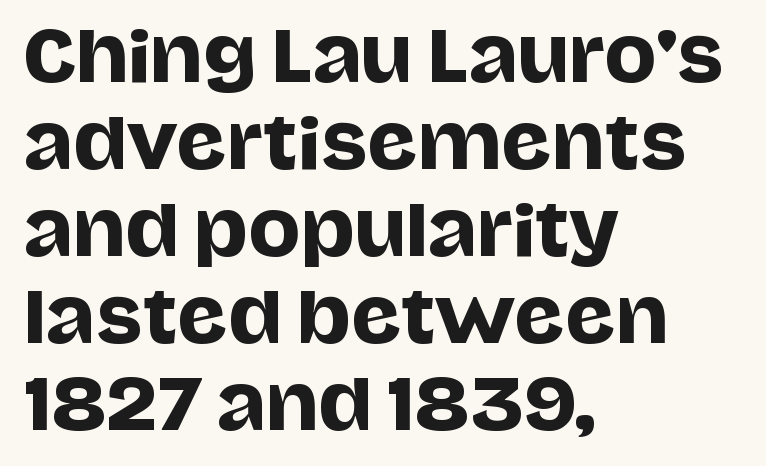
The image shows 69 px sans-serif type, upright; set left-aligned, normal line spacing (1.26x), normal letter spacing, not underlined; low stroke contrast and a large x-height.
